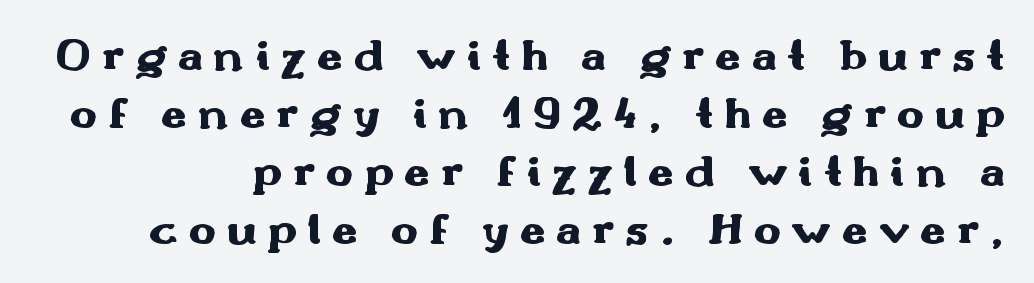
{"serif": "no", "italic": "no", "bold": "yes", "weight": "heavy", "width": "wide", "stroke_contrast": "medium", "x_height": "small", "monospaced": "no", "underline": "no", "line_spacing": "normal", "line_spacing_ratio": 1.26, "letter_spacing": "wide", "letter_spacing_em": 0.23, "glyph_px": 46}
